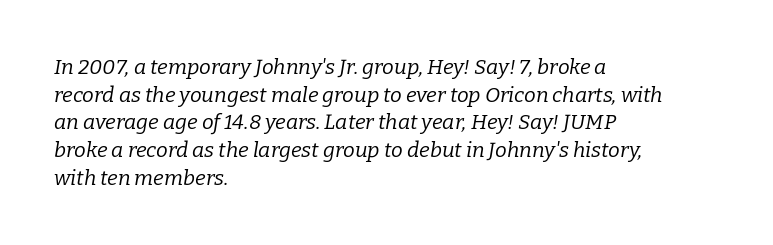
{"italic": "yes", "lean": "right", "slant_degrees": 9, "bold": "no", "underline": "no", "align": "left", "line_spacing": "normal", "line_spacing_ratio": 1.32, "letter_spacing": "normal", "letter_spacing_em": 0.0, "glyph_px": 21}
